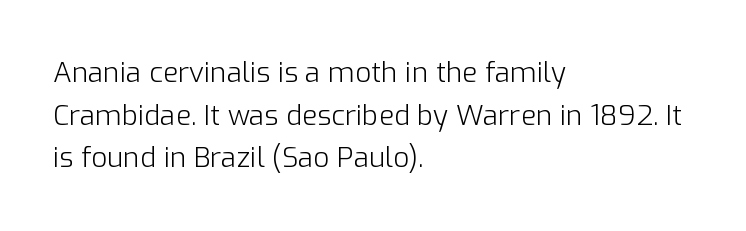
{"serif": "no", "italic": "no", "bold": "no", "weight": "light", "width": "normal", "stroke_contrast": "low", "x_height": "medium", "monospaced": "no", "underline": "no", "align": "left", "line_spacing": "normal", "line_spacing_ratio": 1.52, "letter_spacing": "normal", "letter_spacing_em": 0.0, "glyph_px": 28}
